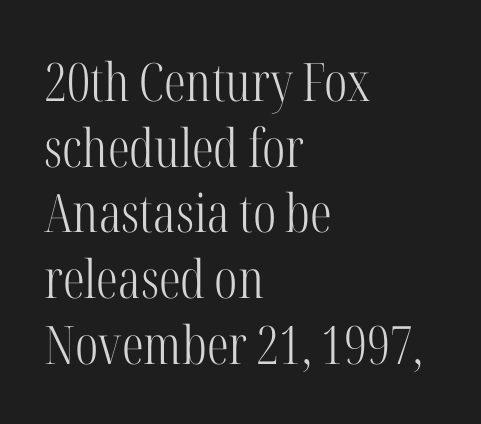
{"serif": "yes", "italic": "no", "bold": "no", "weight": "light", "width": "condensed", "stroke_contrast": "high", "x_height": "medium", "monospaced": "no", "underline": "no", "align": "left", "line_spacing_ratio": 1.24, "letter_spacing": "normal", "letter_spacing_em": 0.0, "glyph_px": 53}
